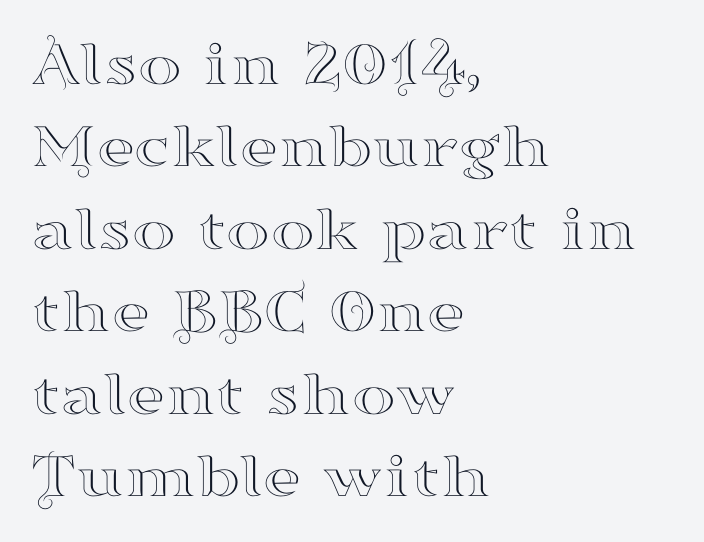
{"serif": "yes", "italic": "no", "width": "wide", "stroke_contrast": "high", "x_height": "small", "monospaced": "no", "underline": "no", "align": "left", "line_spacing": "normal", "line_spacing_ratio": 1.25, "letter_spacing": "normal", "letter_spacing_em": 0.0, "glyph_px": 66}
